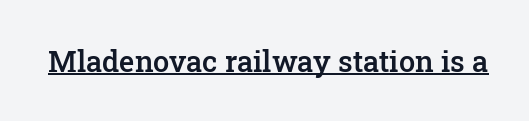
The image shows 29 px semibold serif type, upright; set normal letter spacing, underlined; low stroke contrast and a medium x-height.
